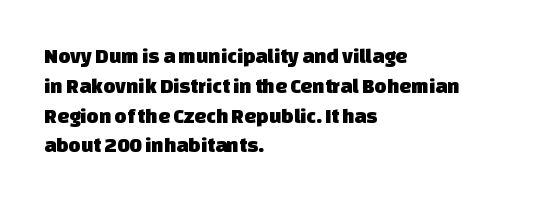
Line spacing here is normal. Default kerning and tracking; the words read as compact shapes. Which margin do the lines hug? The left one — the right edge is uneven. Check the space under the baseline: it is left empty.
